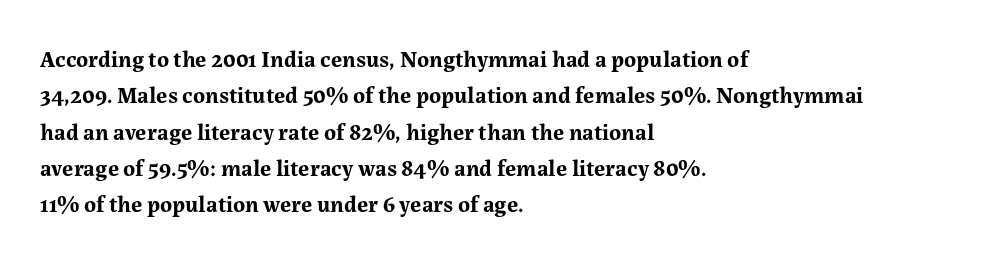
The text block is weighted toward the left margin, trailing off unevenly rightward. These lines carry a lot of weight — the face is fully bold. The letters stand upright; this is a roman face. Each row of text sits above clean, open space. This rendering leaves character spacing at its baseline value.
